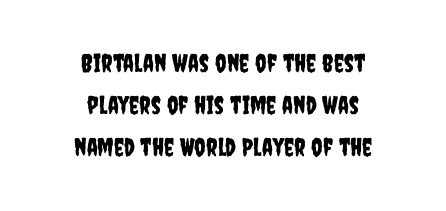
{"italic": "no", "underline": "no", "align": "center", "line_spacing": "normal", "line_spacing_ratio": 1.69, "letter_spacing": "normal", "letter_spacing_em": 0.0, "glyph_px": 25}
